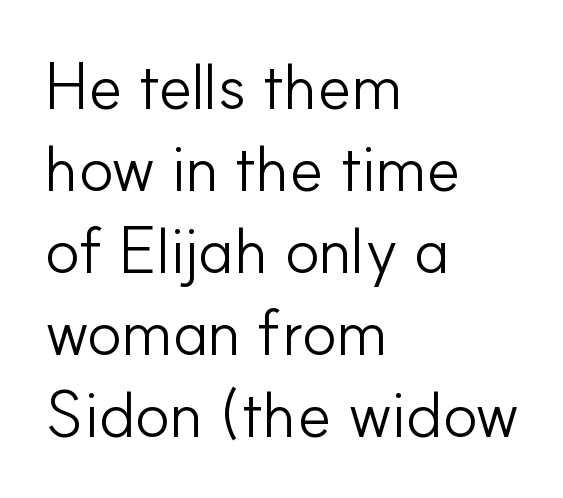
This sample uses a sans-serif face. One glance says typical: line gaps are just what's usual. Typeset ragged right — the left edge is the straight one. Bold? No — there's no thickening of the strokes. A typesetter would call this proportional, since set widths differ per character.
